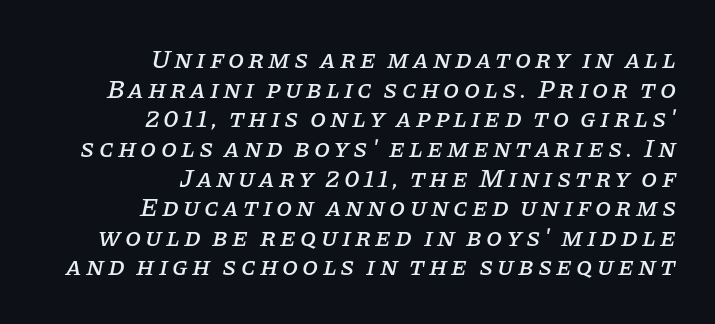
It's the slanting kind of type. Rows of type sit shoulder to shoulder in the vertical direction. The passage is arranged like a letterhead date or caption credit — flush right. Honestly, there is no underline to notice here at all.
